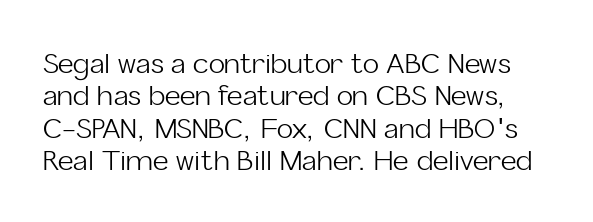
The image shows 27 px text type, upright; set line spacing 1.2x, normal letter spacing, not underlined.
